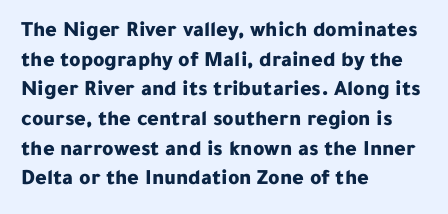
Caption: standard tracking, unaltered. Bold? Absolutely — the strokes are thick and heavy. Where is the straight margin? On the left. The line-height multiplier appears to be the usual default. Underlining? Definitely not there. Upright lettering throughout.
